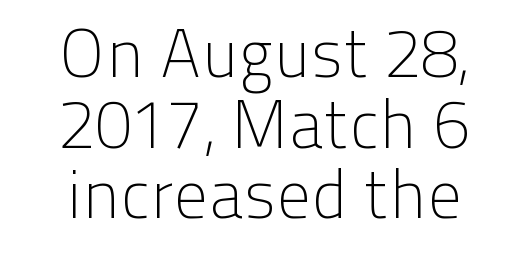
{"serif": "no", "italic": "no", "bold": "no", "weight": "light", "width": "normal", "stroke_contrast": "low", "x_height": "medium", "monospaced": "no", "underline": "no", "line_spacing": "tight", "line_spacing_ratio": 1.04, "letter_spacing": "normal", "letter_spacing_em": 0.0, "glyph_px": 68}
